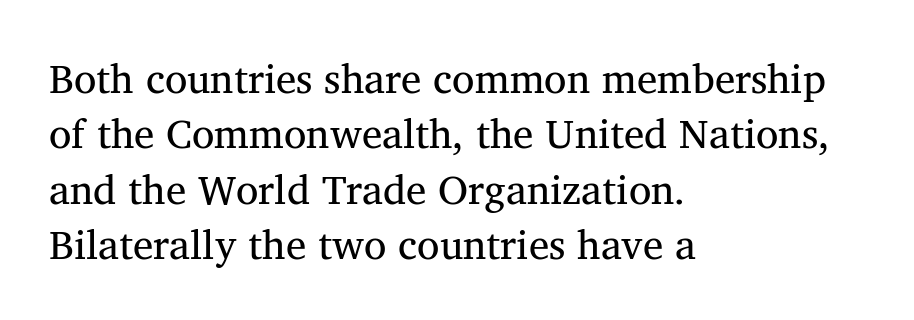
Q: Is the text bold? A: No.
Q: Is the text italic (slanted)? A: No, it is upright.
Q: Is the typeface a serif or a sans-serif typeface? A: Serif.
Q: Is the text underlined? A: No.
Q: How is the paragraph aligned? A: Left-aligned.
Q: Is the spacing between letters normal or unusually wide? A: Normal.
Q: Is the spacing between lines tight, normal or loose? A: Normal.
Q: Width (condensed, normal, or wide)? A: Normal.
Q: Stroke contrast? A: Medium.
Q: x-height? A: Medium.
Q: Monospaced? A: No.
